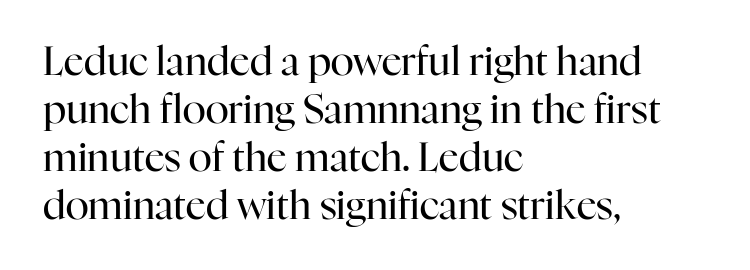
{"serif": "yes", "italic": "no", "bold": "no", "weight": "regular", "width": "normal", "stroke_contrast": "high", "x_height": "medium", "monospaced": "no", "underline": "no", "align": "left", "line_spacing_ratio": 1.23, "letter_spacing": "normal", "letter_spacing_em": 0.0, "glyph_px": 39}
